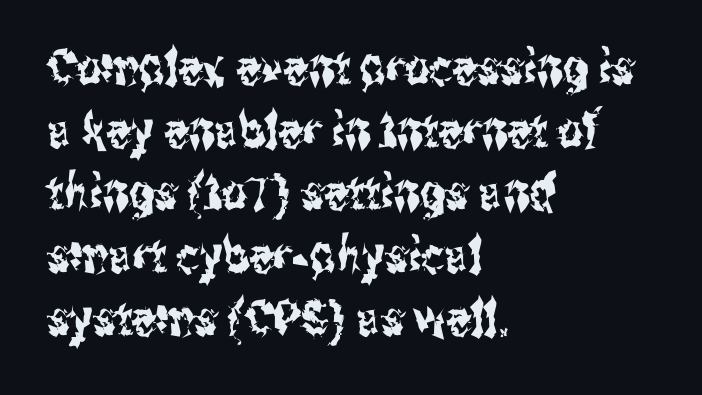
{"serif": "no", "italic": "no", "width": "condensed", "stroke_contrast": "medium", "x_height": "medium", "monospaced": "no", "underline": "no", "align": "left", "line_spacing": "normal", "line_spacing_ratio": 1.28, "letter_spacing": "normal", "letter_spacing_em": 0.0, "glyph_px": 49}
